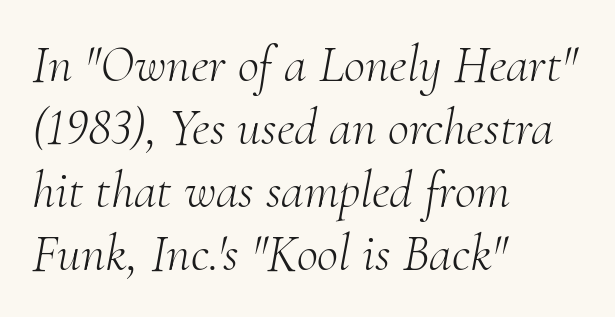
{"serif": "yes", "italic": "yes", "lean": "right", "slant_degrees": 10, "bold": "no", "weight": "light", "width": "normal", "stroke_contrast": "medium", "x_height": "small", "monospaced": "no", "underline": "no", "align": "left", "line_spacing_ratio": 1.21, "letter_spacing": "normal", "letter_spacing_em": 0.0, "glyph_px": 52}
